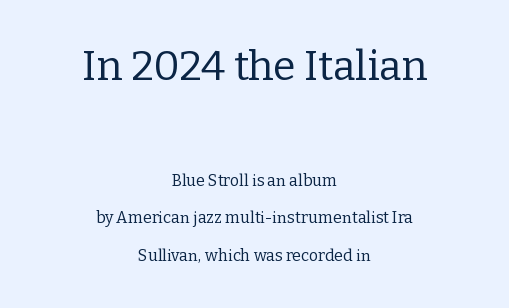
{"serif": "yes", "italic": "no", "bold": "no", "weight": "regular", "width": "normal", "stroke_contrast": "low", "x_height": "medium", "monospaced": "no", "underline": "no", "align": "center", "line_spacing": "loose", "line_spacing_ratio": 2.36, "letter_spacing": "normal", "letter_spacing_em": 0.0, "larger_block": "first", "size_ratio": 2.56, "glyph_px": 41}
